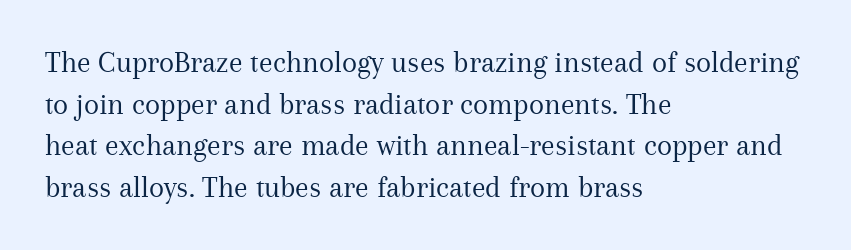
Q: Is the text bold? A: No.
Q: Is the text italic (slanted)? A: No, it is upright.
Q: Is the typeface a serif or a sans-serif typeface? A: Serif.
Q: Is the text underlined? A: No.
Q: How is the paragraph aligned? A: Left-aligned.
Q: Is the spacing between letters normal or unusually wide? A: Normal.
Q: Is the spacing between lines tight, normal or loose? A: Normal.
Q: Width (condensed, normal, or wide)? A: Normal.
Q: Stroke contrast? A: Medium.
Q: x-height? A: Medium.
Q: Monospaced? A: No.
